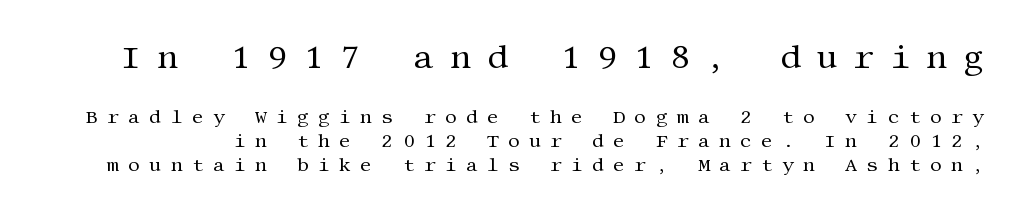
Normally led — the rows are evenly, conventionally spaced. The zone under the glyphs is completely vacant. Observe the wide spacing: letters keep a clear distance from each other. Are there feet on the stems? There are — it's a serif. Nothing heavy about these letters — not bold at all. The more generous point size was reserved for the upper chunk.
